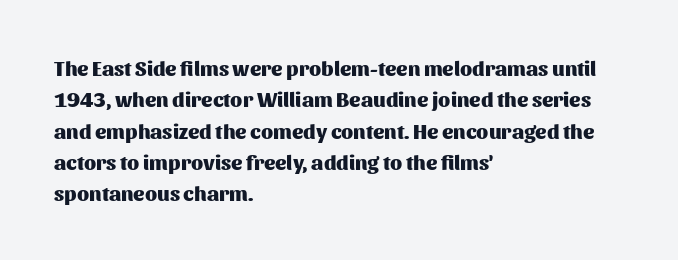
{"italic": "no", "bold": "yes", "underline": "no", "align": "left", "line_spacing": "normal", "line_spacing_ratio": 1.49, "letter_spacing": "normal", "letter_spacing_em": 0.0, "glyph_px": 21}
